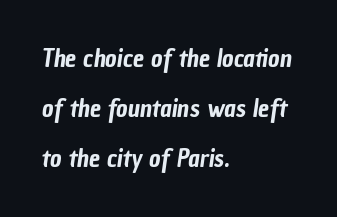
{"underline": "no", "align": "left", "line_spacing": "loose", "line_spacing_ratio": 2.0, "letter_spacing": "normal", "letter_spacing_em": 0.0, "glyph_px": 25}
